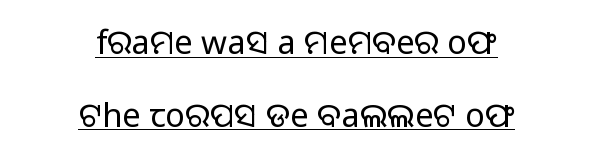
Q: Is the text bold? A: No.
Q: Is the text italic (slanted)? A: No, it is upright.
Q: Is the typeface a serif or a sans-serif typeface? A: Sans-serif.
Q: Is the text underlined? A: Yes.
Q: How is the paragraph aligned? A: Centered.
Q: Is the spacing between letters normal or unusually wide? A: Normal.
Q: Is the spacing between lines tight, normal or loose? A: Loose.
Q: Width (condensed, normal, or wide)? A: Normal.
Q: Stroke contrast? A: Low.
Q: x-height? A: Medium.
Q: Monospaced? A: No.
